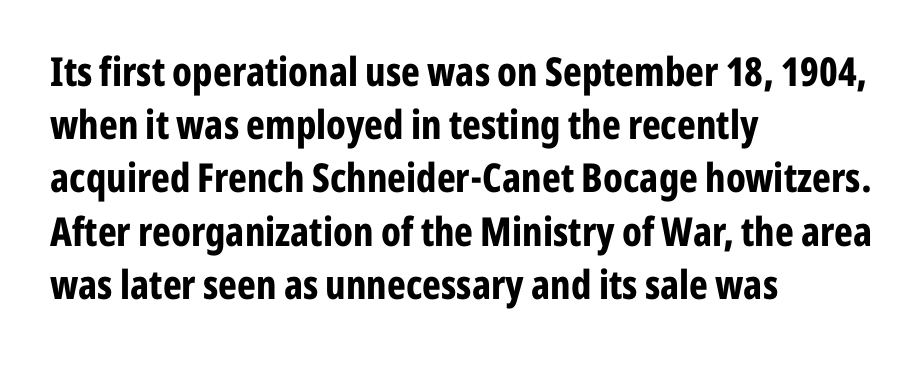
{"serif": "no", "italic": "no", "bold": "yes", "weight": "bold", "width": "condensed", "stroke_contrast": "low", "x_height": "medium", "monospaced": "no", "underline": "no", "align": "left", "line_spacing": "normal", "line_spacing_ratio": 1.33, "letter_spacing": "normal", "letter_spacing_em": 0.0, "glyph_px": 40}
